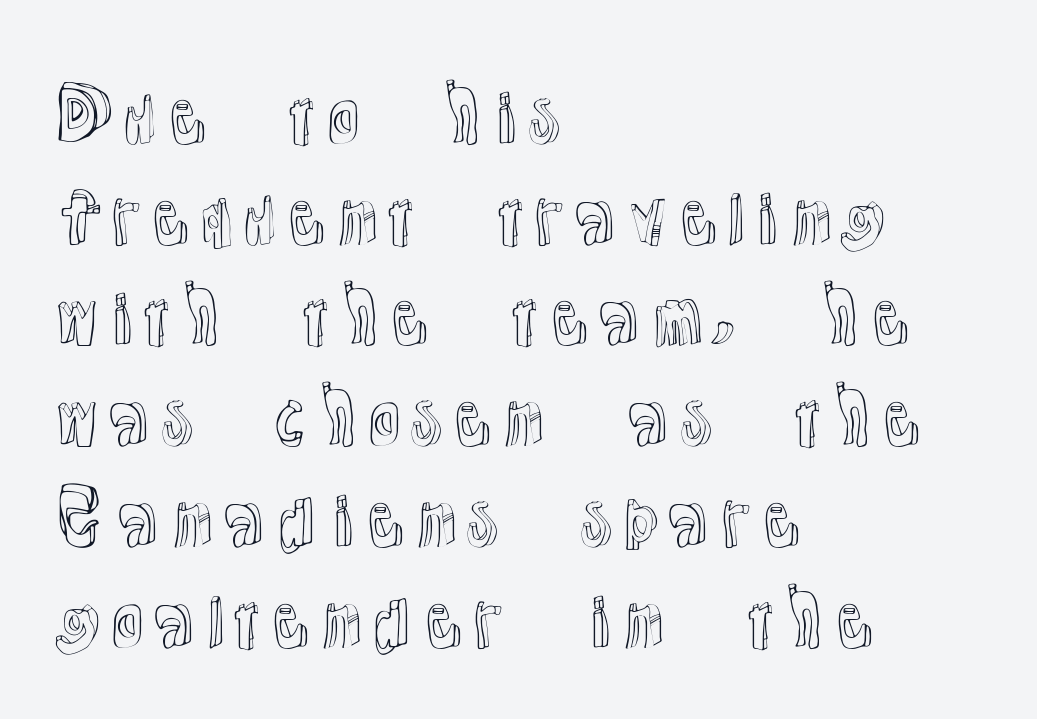
The zone under the glyphs is completely vacant. The gaps between neighbouring characters are ordinary and unremarkable. Notice how the stems are strictly vertical — no italics here. Teacher's note: observe the even left margin — that is flush-left alignment.
